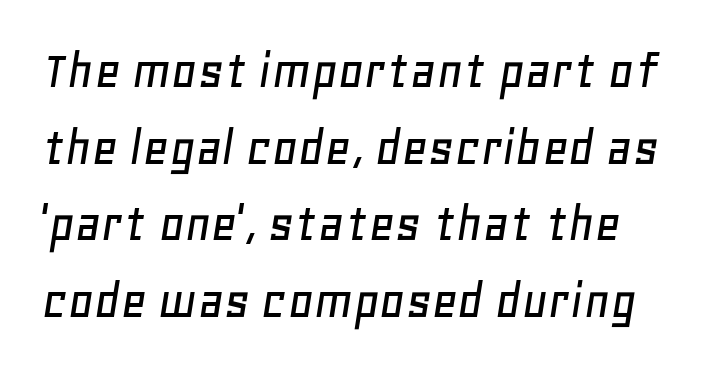
{"italic": "yes", "lean": "right", "slant_degrees": 11, "width": "normal", "stroke_contrast": "low", "x_height": "large", "monospaced": "no", "underline": "no", "line_spacing": "normal", "line_spacing_ratio": 1.37, "letter_spacing": "normal", "letter_spacing_em": 0.0, "glyph_px": 56}
